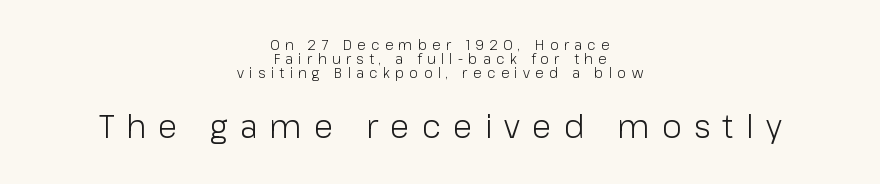
Q: Is the text bold? A: No.
Q: Is the text italic (slanted)? A: No, it is upright.
Q: Is the typeface a serif or a sans-serif typeface? A: Sans-serif.
Q: Is the text underlined? A: No.
Q: How is the paragraph aligned? A: Centered.
Q: Is the spacing between letters normal or unusually wide? A: Unusually wide.
Q: Is the spacing between lines tight, normal or loose? A: Tight.
Q: Which block of text is set in a larger size, the first (top) or the second (bottom)? A: The second (bottom) one.
Q: Width (condensed, normal, or wide)? A: Normal.
Q: Stroke contrast? A: Low.
Q: x-height? A: Medium.
Q: Monospaced? A: No.
